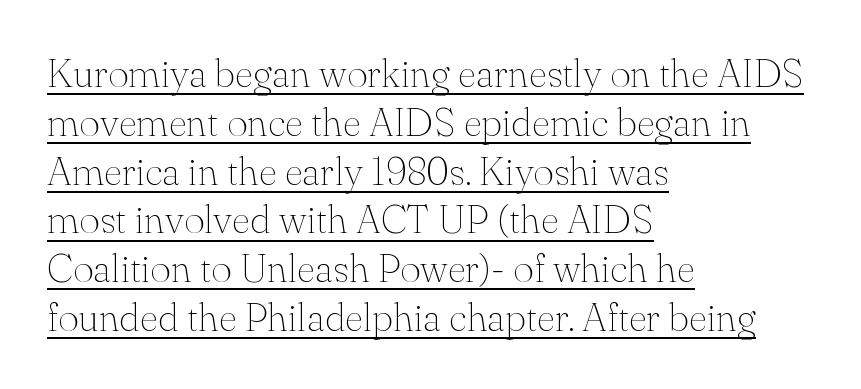
The image shows 40 px thin serif type, upright; set left-aligned, line spacing 1.22x, normal letter spacing, underlined; medium stroke contrast and a small x-height.
